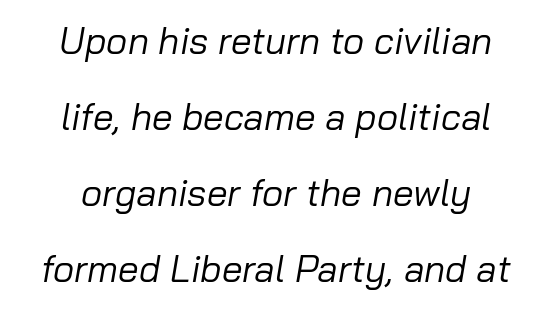
{"italic": "yes", "lean": "right", "slant_degrees": 10, "bold": "no", "weight": "regular", "width": "normal", "stroke_contrast": "low", "x_height": "medium", "monospaced": "no", "underline": "no", "align": "center", "line_spacing": "loose", "line_spacing_ratio": 2.05, "letter_spacing": "normal", "letter_spacing_em": 0.0, "glyph_px": 37}
